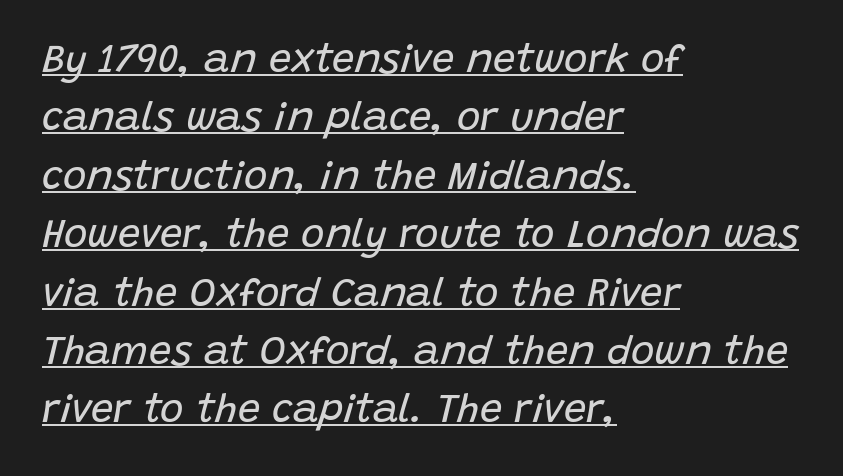
The image shows 40 px regular-weight type, italic (leaning right); set left-aligned, normal line spacing (1.46x), normal letter spacing, underlined; low stroke contrast and a large x-height.
